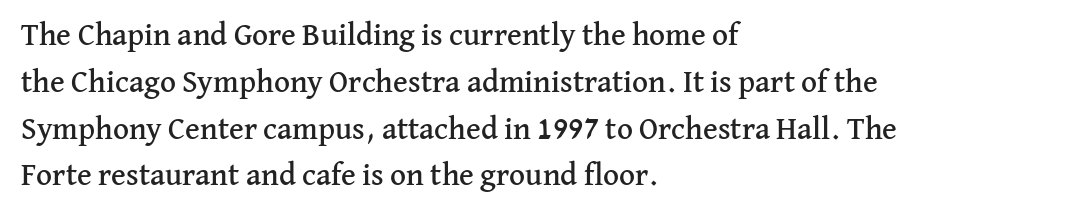
A typesetter would label this face a serif. Posture: straight, roman, zero tilt. This sample has the flowing, uneven cadence of proportional lettering. The passage is arranged the way most books set body copy — flush left. The baseline area is clear. This rendering leaves character spacing at its baseline value.
